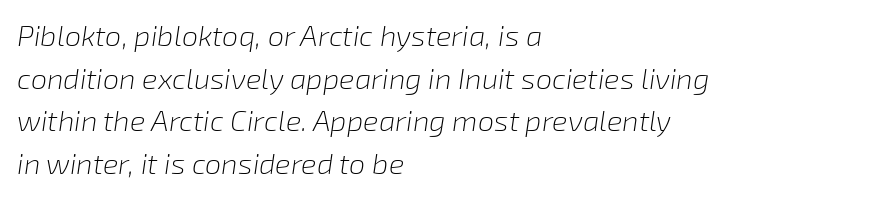
Honestly, the letter spacing is just normal — you wouldn't notice it. In terms of leading, this rendering sits right in the middle. Tall strokes in this sample are angled rather than plumb. Weight class: somewhere from thin through regular.
